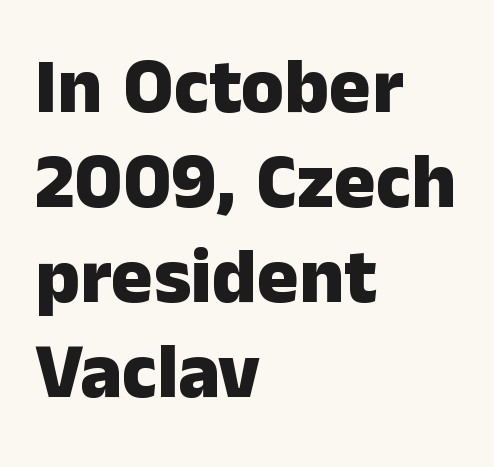
Caption: bold face, heavy strokes. These lines are rendered in a variable-pitch font. Nope, not italic — everything's standing straight. One-word summary of the alignment: left. Between one letter and the next there's only the usual sliver of space. Type style note: lacks serifs.
